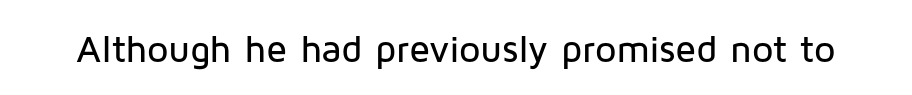
Q: Is the text italic (slanted)? A: No, it is upright.
Q: Is the typeface a serif or a sans-serif typeface? A: Sans-serif.
Q: Is the text underlined? A: No.
Q: Is the spacing between letters normal or unusually wide? A: Normal.
Q: Width (condensed, normal, or wide)? A: Normal.
Q: Stroke contrast? A: Low.
Q: x-height? A: Medium.
Q: Monospaced? A: No.
